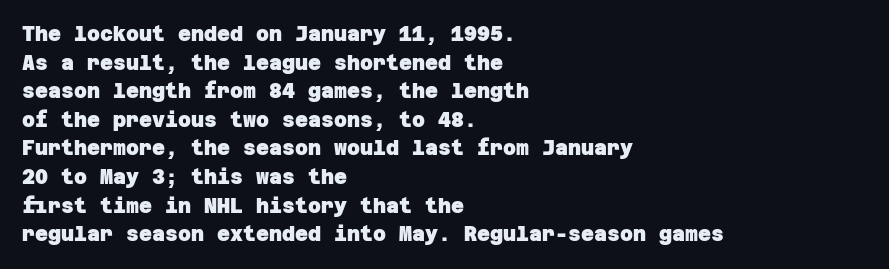
Q: Is the text bold? A: Yes.
Q: Is the text underlined? A: No.
Q: How is the paragraph aligned? A: Left-aligned.
Q: Is the spacing between letters normal or unusually wide? A: Normal.
Q: Is the spacing between lines tight, normal or loose? A: Normal.
